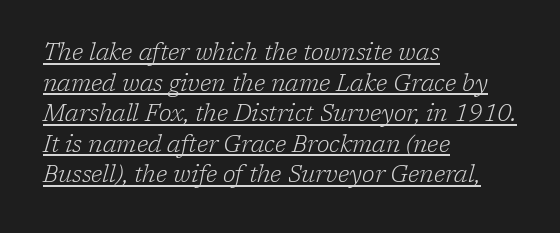
{"italic": "yes", "lean": "right", "slant_degrees": 17, "bold": "no", "underline": "yes", "align": "left", "line_spacing": "normal", "line_spacing_ratio": 1.33, "letter_spacing": "normal", "letter_spacing_em": 0.0, "glyph_px": 23}
